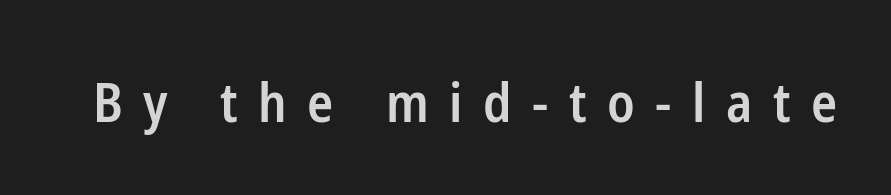
Q: Is the text bold? A: Semi-bold.
Q: Is the text italic (slanted)? A: No, it is upright.
Q: Is the typeface a serif or a sans-serif typeface? A: Sans-serif.
Q: Is the text underlined? A: No.
Q: Is the spacing between letters normal or unusually wide? A: Unusually wide.
Q: Width (condensed, normal, or wide)? A: Condensed.
Q: Stroke contrast? A: Low.
Q: x-height? A: Medium.
Q: Monospaced? A: No.
